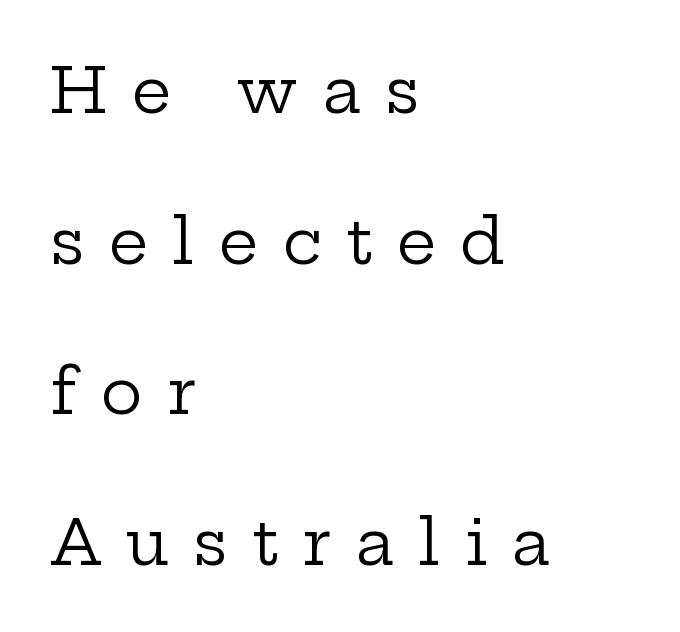
{"serif": "yes", "italic": "no", "bold": "no", "weight": "regular", "width": "wide", "stroke_contrast": "low", "x_height": "medium", "monospaced": "no", "underline": "no", "align": "left", "line_spacing": "loose", "line_spacing_ratio": 2.39, "letter_spacing": "wide", "letter_spacing_em": 0.38, "glyph_px": 63}
